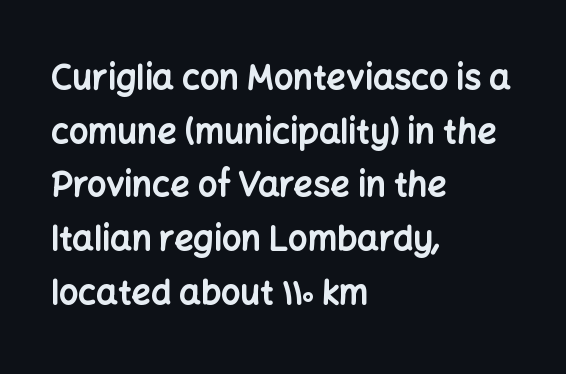
Pretty heavy lettering here — definitely bold. Is this a fixed-width face? No — the glyphs have proportional, varying widths. Does the leading feel generous? No, just average. The ragged edge is on the right, which tells us the setting is flush left. Observe the ordinary spacing: letters are neighbours, not strangers.
